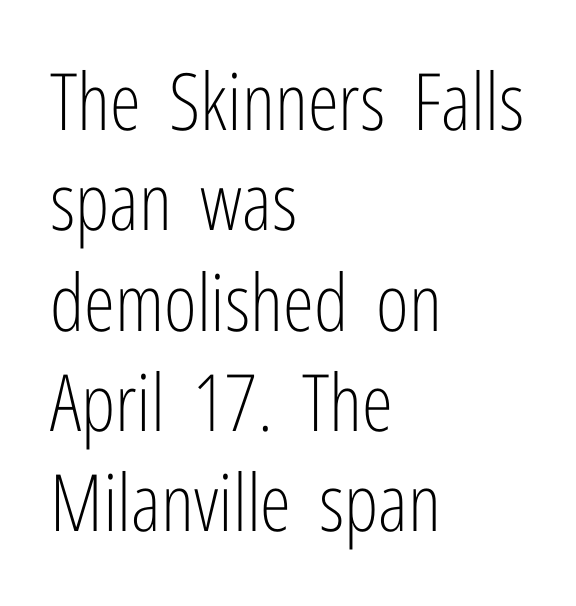
{"serif": "no", "italic": "no", "bold": "no", "weight": "light", "width": "condensed", "stroke_contrast": "low", "x_height": "medium", "monospaced": "no", "underline": "no", "align": "left", "line_spacing": "normal", "line_spacing_ratio": 1.27, "letter_spacing": "normal", "letter_spacing_em": 0.0, "glyph_px": 79}
